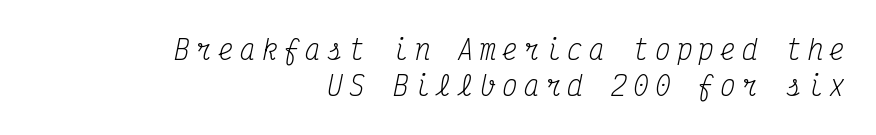
Q: Is the text bold? A: No.
Q: Is the text italic (slanted)? A: Yes, it leans right by about 12 degrees.
Q: Is the text underlined? A: No.
Q: How is the paragraph aligned? A: Right-aligned.
Q: Is the spacing between letters normal or unusually wide? A: Unusually wide.
Q: Is the spacing between lines tight, normal or loose? A: Normal.
